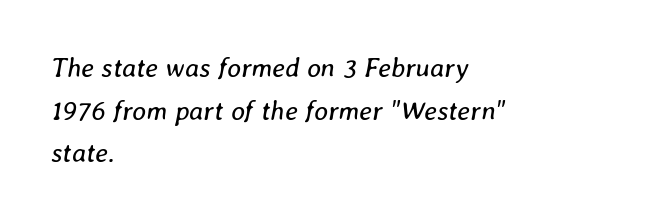
The image shows 27 px text type, italic (leaning right); set left-aligned, normal line spacing (1.58x), normal letter spacing, not underlined.
